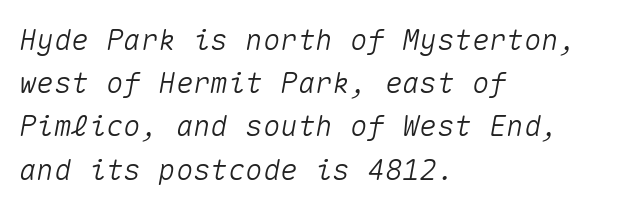
The image shows 29 px text type, italic (leaning right), monospaced; set left-aligned, normal line spacing (1.49x), normal letter spacing, not underlined; medium stroke contrast and a medium x-height.
